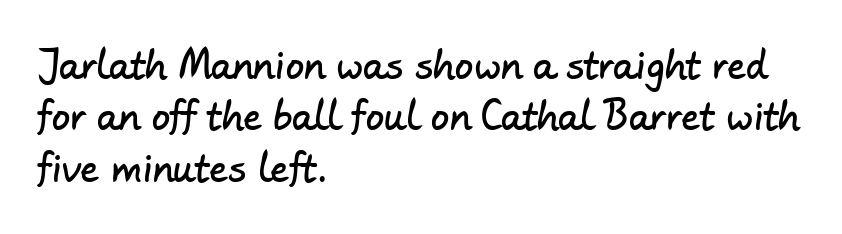
{"serif": "no", "width": "normal", "stroke_contrast": "low", "x_height": "small", "monospaced": "no", "underline": "no", "align": "left", "line_spacing": "normal", "line_spacing_ratio": 1.39, "letter_spacing": "normal", "letter_spacing_em": 0.0, "glyph_px": 37}
